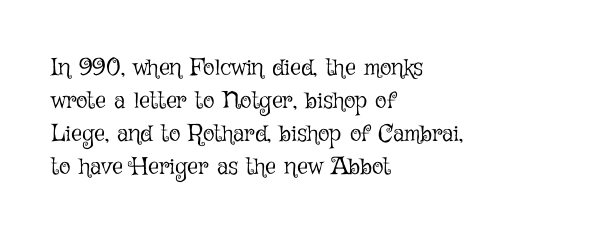
{"italic": "no", "bold": "no", "underline": "no", "align": "left", "line_spacing": "normal", "line_spacing_ratio": 1.37, "letter_spacing": "normal", "letter_spacing_em": 0.0, "glyph_px": 24}
